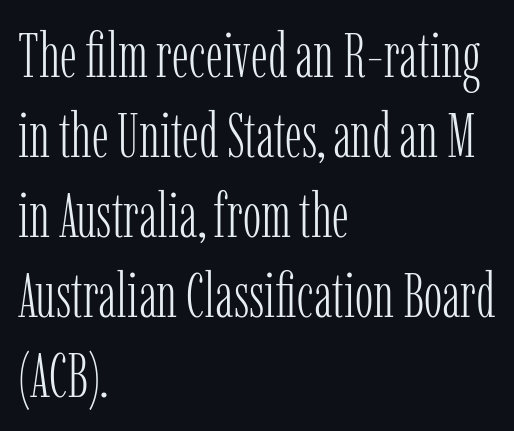
{"serif": "yes", "italic": "no", "bold": "no", "weight": "light", "width": "condensed", "stroke_contrast": "low", "x_height": "medium", "monospaced": "no", "underline": "no", "align": "left", "line_spacing": "normal", "line_spacing_ratio": 1.29, "letter_spacing": "normal", "letter_spacing_em": 0.0, "glyph_px": 62}
